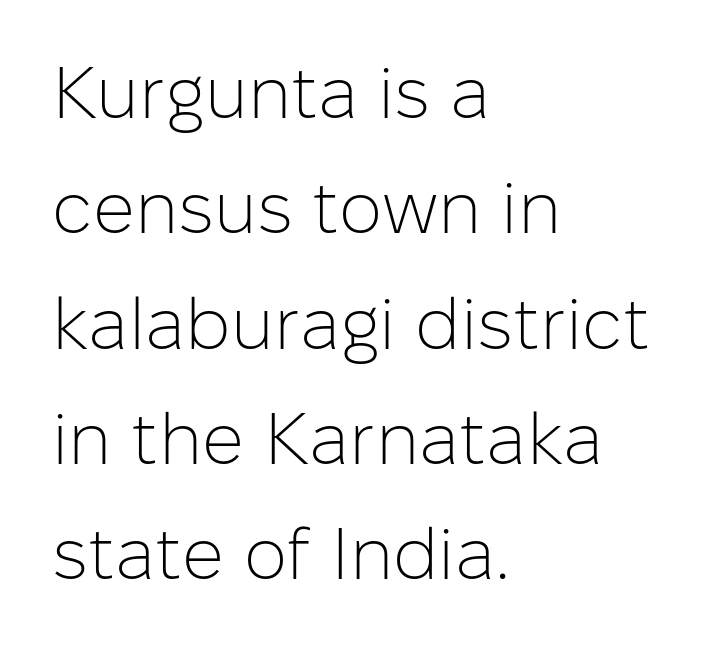
{"serif": "no", "italic": "no", "bold": "no", "weight": "light", "width": "normal", "stroke_contrast": "low", "x_height": "medium", "monospaced": "no", "underline": "no", "align": "left", "line_spacing": "normal", "line_spacing_ratio": 1.58, "letter_spacing": "normal", "letter_spacing_em": 0.0, "glyph_px": 73}
